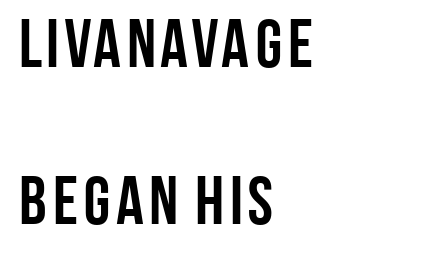
Q: Is the text bold? A: Yes.
Q: Is the text italic (slanted)? A: No, it is upright.
Q: Is the typeface a serif or a sans-serif typeface? A: Sans-serif.
Q: Is the text underlined? A: No.
Q: How is the paragraph aligned? A: Left-aligned.
Q: Is the spacing between letters normal or unusually wide? A: Normal.
Q: Is the spacing between lines tight, normal or loose? A: Loose.
Q: Width (condensed, normal, or wide)? A: Condensed.
Q: Stroke contrast? A: Low.
Q: x-height? A: Large.
Q: Monospaced? A: No.
